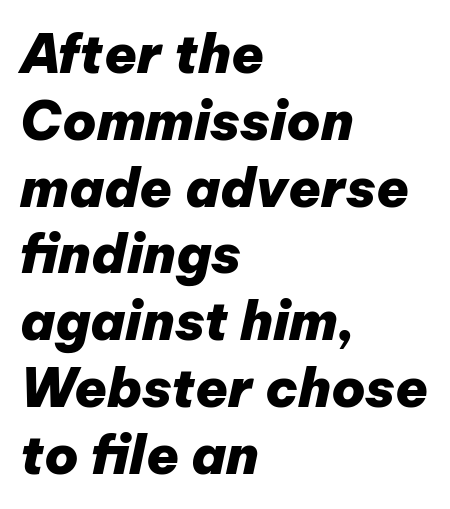
Q: Is the text bold? A: Yes.
Q: Is the text italic (slanted)? A: Yes, it leans right by about 12 degrees.
Q: Is the text underlined? A: No.
Q: How is the paragraph aligned? A: Left-aligned.
Q: Is the spacing between letters normal or unusually wide? A: Normal.
Q: Is the spacing between lines tight, normal or loose? A: Normal.
Q: Width (condensed, normal, or wide)? A: Normal.
Q: Stroke contrast? A: Low.
Q: x-height? A: Medium.
Q: Monospaced? A: No.
